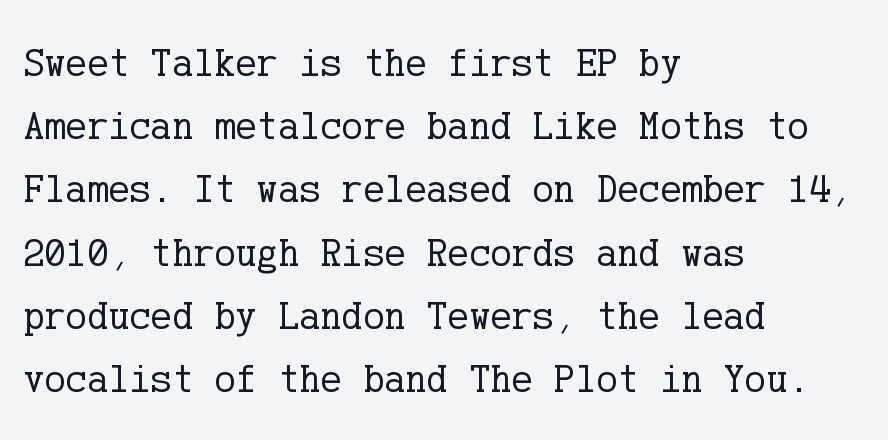
Q: Is the text bold? A: No.
Q: Is the text italic (slanted)? A: No, it is upright.
Q: Is the typeface a serif or a sans-serif typeface? A: Serif.
Q: Is the text underlined? A: No.
Q: How is the paragraph aligned? A: Left-aligned.
Q: Is the spacing between letters normal or unusually wide? A: Normal.
Q: Is the spacing between lines tight, normal or loose? A: Normal.
Q: Width (condensed, normal, or wide)? A: Normal.
Q: Stroke contrast? A: Low.
Q: x-height? A: Medium.
